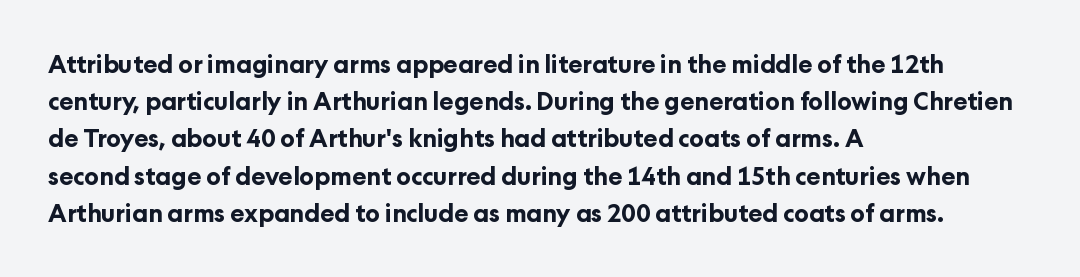
Q: Is the text bold? A: Yes.
Q: Is the text italic (slanted)? A: No, it is upright.
Q: Is the text underlined? A: No.
Q: How is the paragraph aligned? A: Left-aligned.
Q: Is the spacing between letters normal or unusually wide? A: Normal.
Q: Is the spacing between lines tight, normal or loose? A: Normal.
